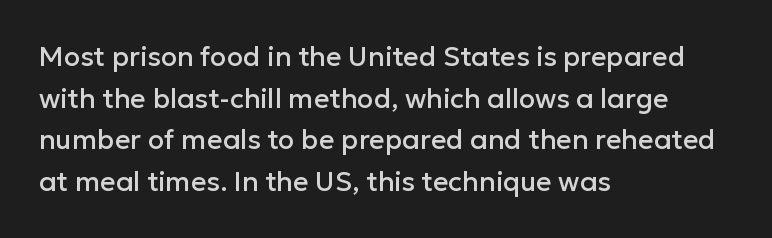
The image shows 27 px text type, upright; set left-aligned, normal line spacing (1.54x), normal letter spacing, not underlined.
